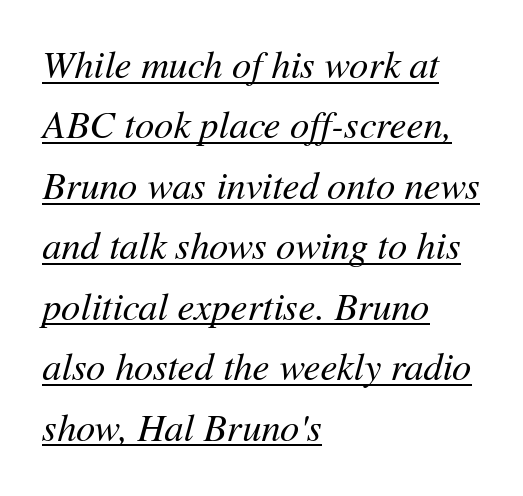
Is there much room between lines? A standard amount, neither cramped nor airy. You can tell it's italic because the verticals aren't actually vertical. Is this a fixed-width face? No — the glyphs have proportional, varying widths. A typesetter would call this zero additional tracking. Emphasis is given by a line drawn under the lettering.
